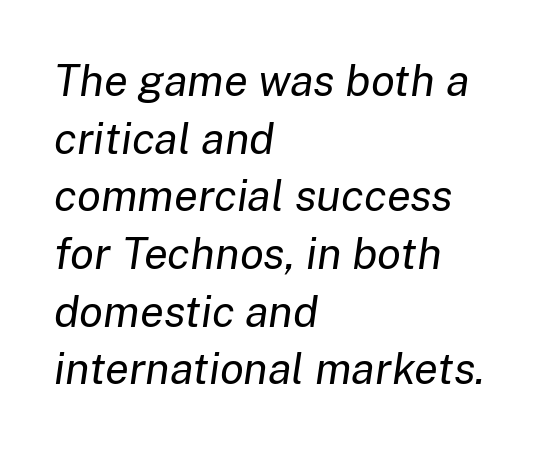
The image shows 44 px regular-weight type, italic (leaning right); set left-aligned, normal line spacing (1.31x), normal letter spacing, not underlined; low stroke contrast and a medium x-height.
